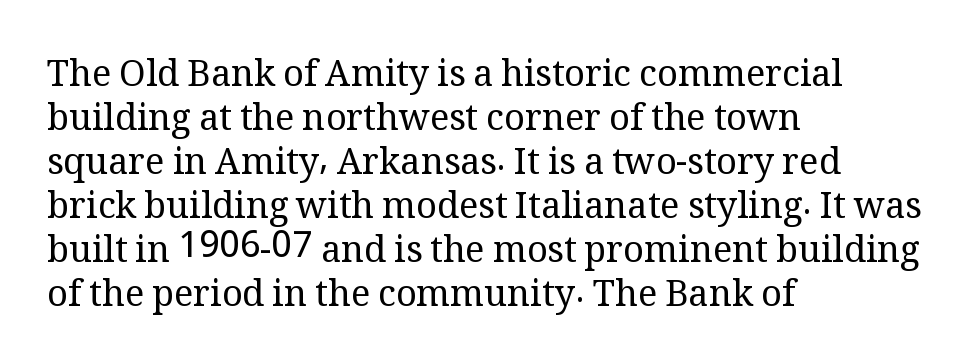
{"serif": "yes", "italic": "no", "bold": "no", "weight": "regular", "width": "normal", "stroke_contrast": "medium", "x_height": "medium", "monospaced": "no", "underline": "no", "align": "left", "line_spacing_ratio": 1.22, "letter_spacing": "normal", "letter_spacing_em": 0.0, "glyph_px": 36}
